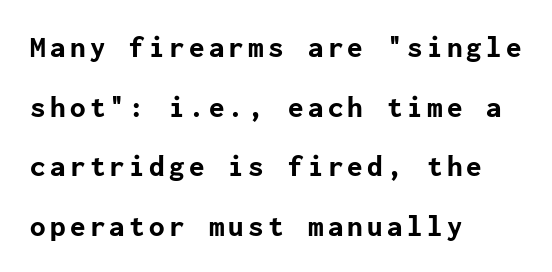
Q: Is the text bold? A: Yes.
Q: Is the text italic (slanted)? A: No, it is upright.
Q: Is the typeface a serif or a sans-serif typeface? A: Sans-serif.
Q: Is the text underlined? A: No.
Q: How is the paragraph aligned? A: Left-aligned.
Q: Is the spacing between lines tight, normal or loose? A: Loose.
Q: Width (condensed, normal, or wide)? A: Normal.
Q: Stroke contrast? A: Low.
Q: x-height? A: Medium.
